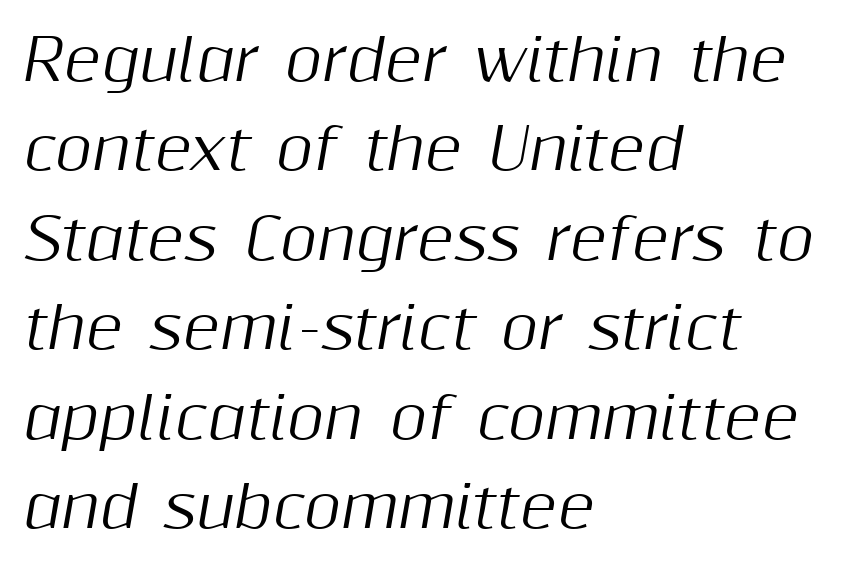
{"italic": "yes", "lean": "right", "slant_degrees": 10, "width": "normal", "stroke_contrast": "medium", "x_height": "medium", "monospaced": "no", "underline": "no", "align": "left", "line_spacing": "normal", "line_spacing_ratio": 1.57, "letter_spacing": "normal", "letter_spacing_em": 0.0, "glyph_px": 57}
